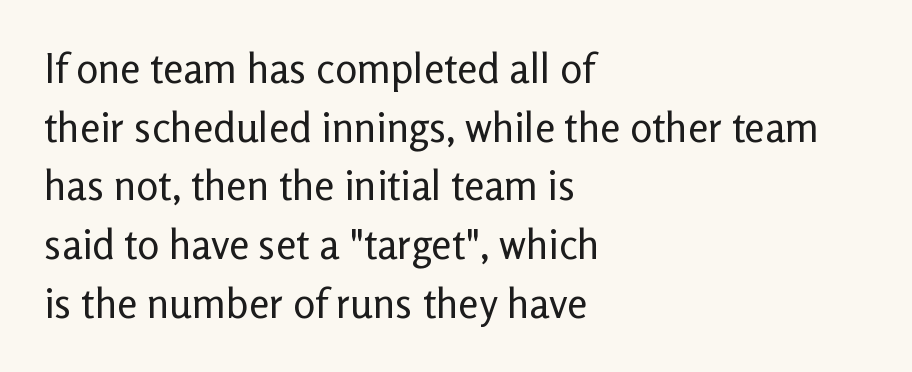
Q: Is the text bold? A: No.
Q: Is the text italic (slanted)? A: No, it is upright.
Q: Is the typeface a serif or a sans-serif typeface? A: Sans-serif.
Q: Is the text underlined? A: No.
Q: How is the paragraph aligned? A: Left-aligned.
Q: Is the spacing between letters normal or unusually wide? A: Normal.
Q: Is the spacing between lines tight, normal or loose? A: Normal.
Q: Width (condensed, normal, or wide)? A: Normal.
Q: Stroke contrast? A: Low.
Q: x-height? A: Medium.
Q: Monospaced? A: No.
